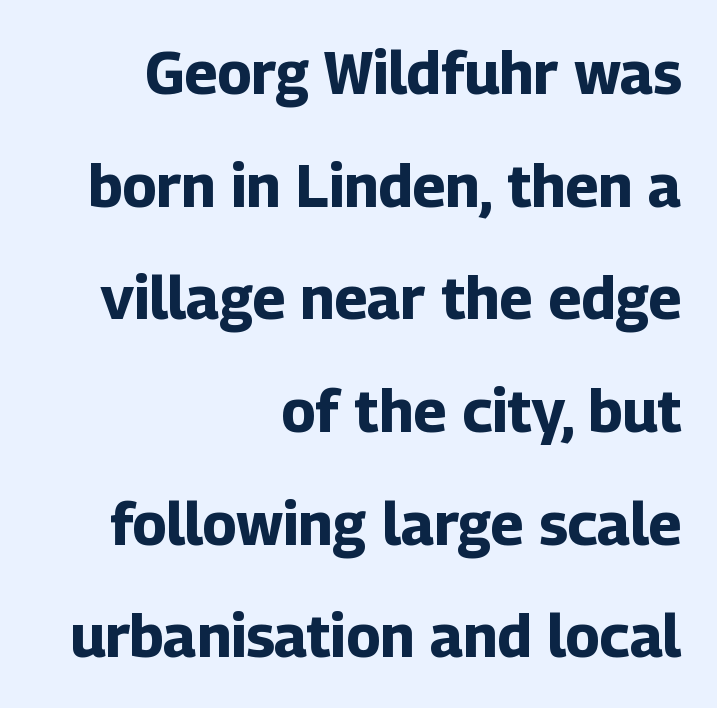
{"serif": "no", "italic": "no", "bold": "yes", "weight": "bold", "width": "normal", "stroke_contrast": "low", "x_height": "medium", "monospaced": "no", "underline": "no", "align": "right", "line_spacing": "loose", "line_spacing_ratio": 1.91, "letter_spacing": "normal", "letter_spacing_em": 0.0, "glyph_px": 59}
